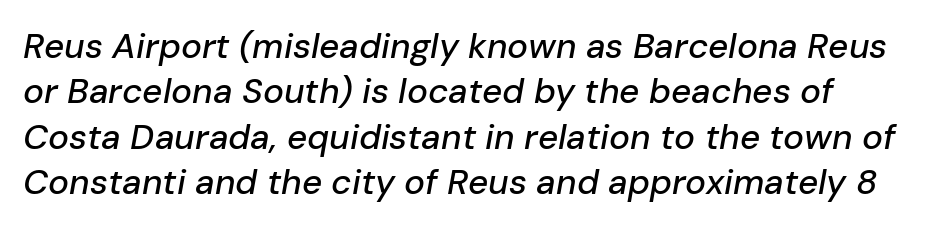
{"italic": "yes", "lean": "right", "slant_degrees": 10, "width": "normal", "stroke_contrast": "low", "x_height": "medium", "monospaced": "no", "underline": "no", "line_spacing": "normal", "line_spacing_ratio": 1.3, "letter_spacing": "normal", "letter_spacing_em": 0.0, "glyph_px": 35}
